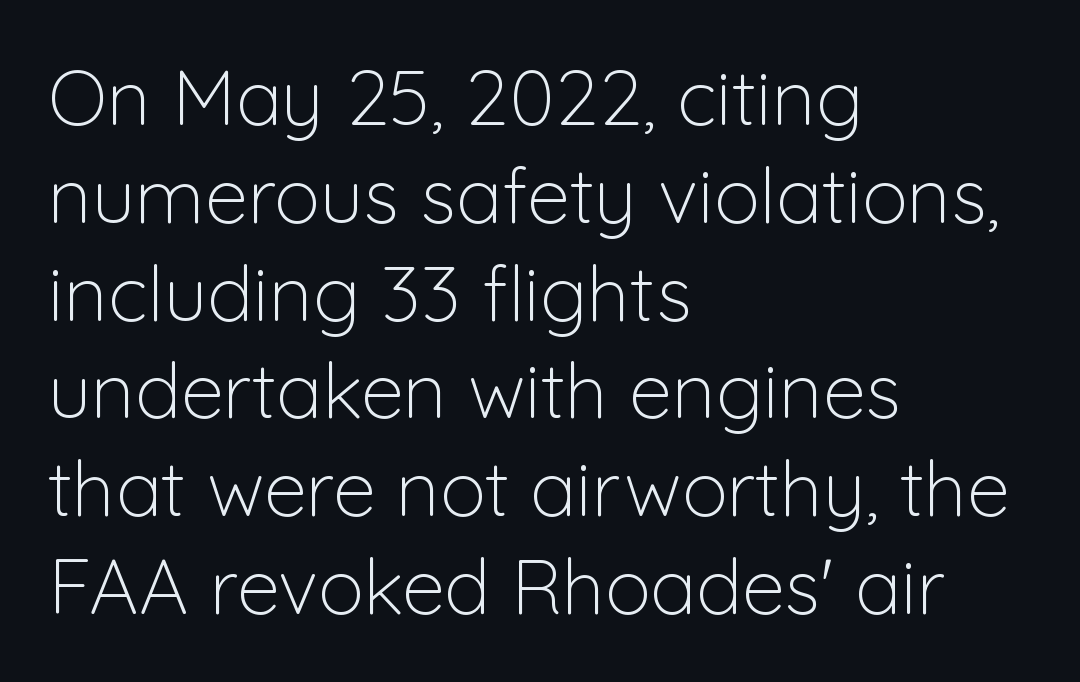
A bare baseline throughout the passage. Regarding serifs, this sample does without them. Counters stay open thanks to moderate or lighter strokes. Leftover space on each line is placed entirely after the last word. Every character sits straight up, as roman type does. Varying glyph widths throughout — classic text-font behaviour.
